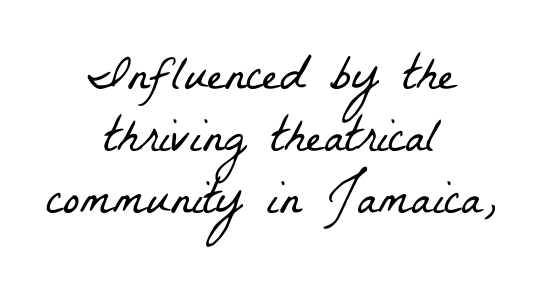
Q: Is the text bold? A: No.
Q: Is the typeface a serif or a sans-serif typeface? A: Serif.
Q: Is the text underlined? A: No.
Q: How is the paragraph aligned? A: Centered.
Q: Is the spacing between letters normal or unusually wide? A: Normal.
Q: Width (condensed, normal, or wide)? A: Condensed.
Q: Stroke contrast? A: Low.
Q: x-height? A: Medium.
Q: Monospaced? A: No.
